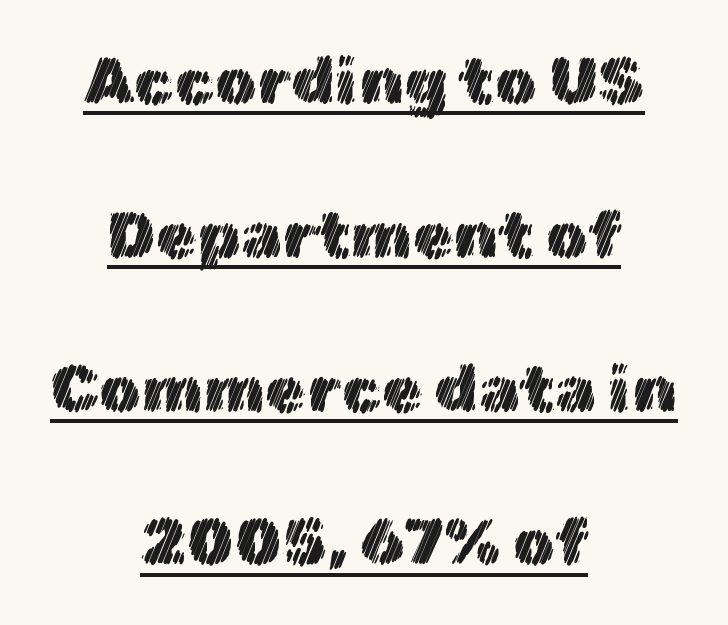
The image shows 66 px text type, upright; set centered, loose line spacing (2.33x), normal letter spacing, underlined; a medium x-height.
